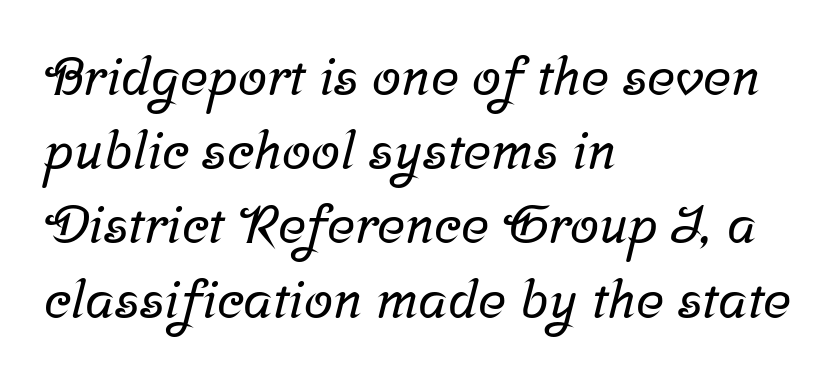
Q: Is the text underlined? A: No.
Q: How is the paragraph aligned? A: Left-aligned.
Q: Is the spacing between letters normal or unusually wide? A: Normal.
Q: Is the spacing between lines tight, normal or loose? A: Normal.
Q: Width (condensed, normal, or wide)? A: Normal.
Q: Stroke contrast? A: Low.
Q: x-height? A: Medium.
Q: Monospaced? A: No.
